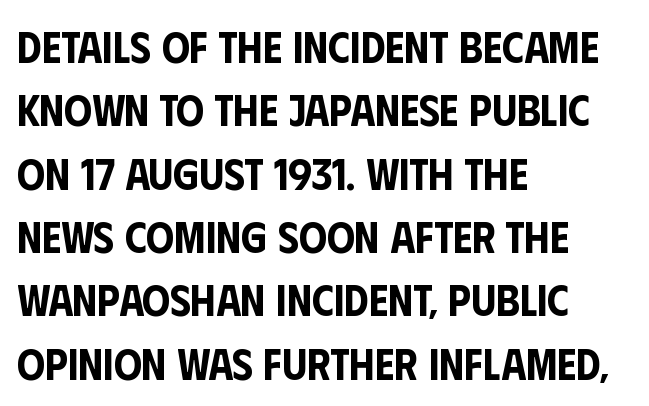
This is sans-serif lettering, the kind often seen on screens and signage. The lines sit at an ordinary, default distance from one another. The space beneath each line is pristine and unruled. This is roman type, the default non-slanted kind. Tracking value appears to be zero — textbook default spacing. The setting favours the left margin, as ordinary paragraphs usually do.
